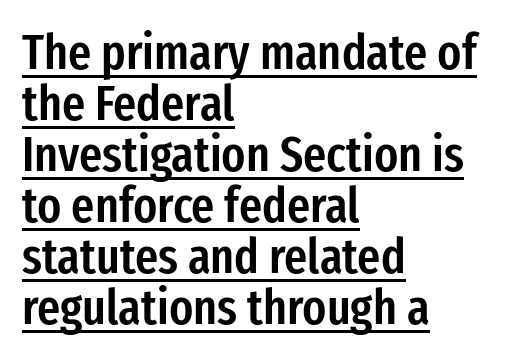
Q: Is the text bold? A: Semi-bold.
Q: Is the text italic (slanted)? A: No, it is upright.
Q: Is the typeface a serif or a sans-serif typeface? A: Sans-serif.
Q: Is the text underlined? A: Yes.
Q: How is the paragraph aligned? A: Left-aligned.
Q: Is the spacing between letters normal or unusually wide? A: Normal.
Q: Is the spacing between lines tight, normal or loose? A: Tight.
Q: Width (condensed, normal, or wide)? A: Condensed.
Q: Stroke contrast? A: Low.
Q: x-height? A: Medium.
Q: Monospaced? A: No.
